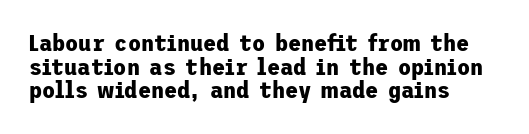
Is the letter spacing exaggerated? No — it looks like the ordinary default. Does the lettering tilt? It doesn't — this is upright. Students, observe: this is what under-led, compact text looks like. The baseline area is clear.
